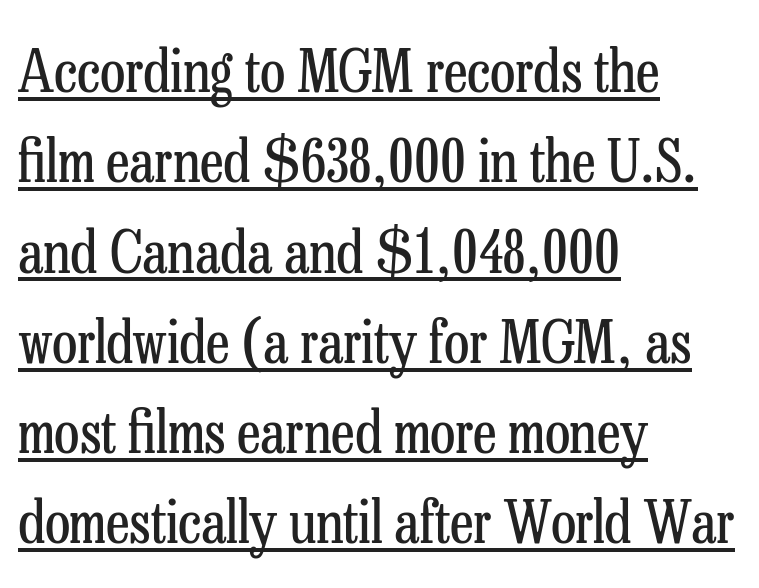
The image shows 59 px regular-weight, condensed serif type, upright; set left-aligned, normal line spacing (1.53x), normal letter spacing, underlined; low stroke contrast and a medium x-height.
